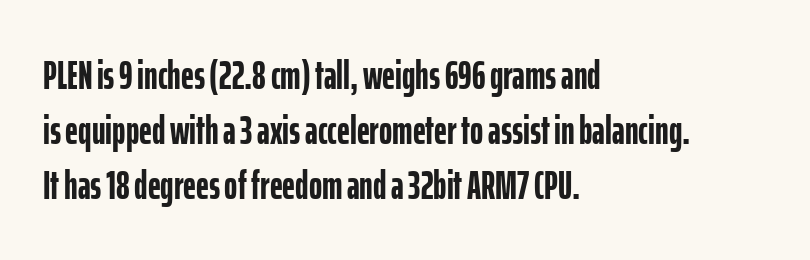
{"serif": "no", "italic": "no", "bold": "yes", "weight": "semibold", "width": "condensed", "stroke_contrast": "low", "x_height": "medium", "monospaced": "no", "underline": "no", "align": "left", "line_spacing": "normal", "line_spacing_ratio": 1.37, "letter_spacing": "normal", "letter_spacing_em": 0.0, "glyph_px": 40}
